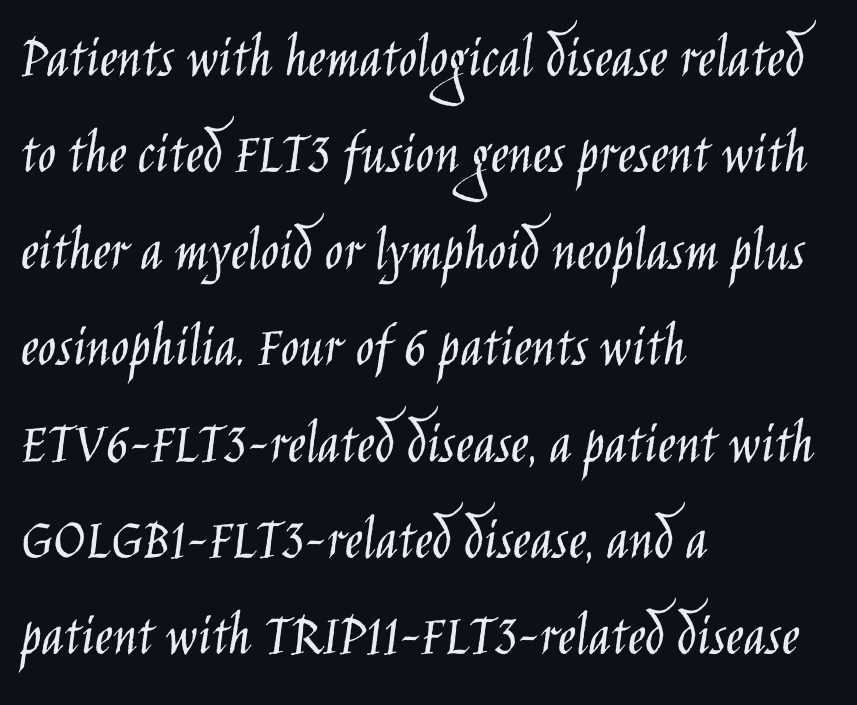
{"serif": "no", "bold": "no", "weight": "light", "width": "condensed", "stroke_contrast": "low", "x_height": "large", "monospaced": "no", "underline": "no", "align": "left", "line_spacing": "normal", "line_spacing_ratio": 1.58, "letter_spacing": "normal", "letter_spacing_em": 0.0, "glyph_px": 61}
